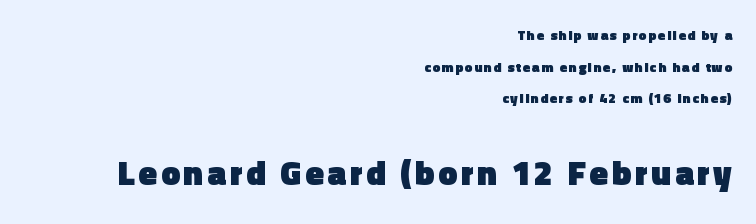
Q: Is the text bold? A: Yes.
Q: Is the text italic (slanted)? A: No, it is upright.
Q: Is the typeface a serif or a sans-serif typeface? A: Sans-serif.
Q: Is the text underlined? A: No.
Q: How is the paragraph aligned? A: Right-aligned.
Q: Is the spacing between lines tight, normal or loose? A: Loose.
Q: Which block of text is set in a larger size, the first (top) or the second (bottom)? A: The second (bottom) one.
Q: Width (condensed, normal, or wide)? A: Normal.
Q: x-height? A: Medium.
Q: Monospaced? A: No.
